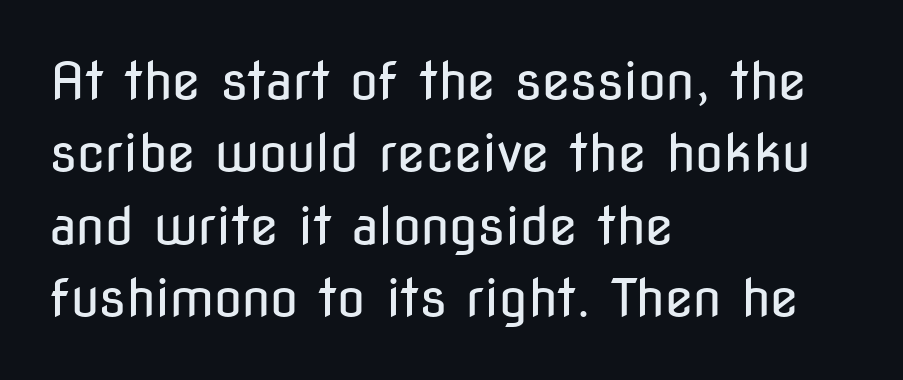
Q: Is the text bold? A: No.
Q: Is the text italic (slanted)? A: No, it is upright.
Q: Is the typeface a serif or a sans-serif typeface? A: Sans-serif.
Q: Is the text underlined? A: No.
Q: How is the paragraph aligned? A: Left-aligned.
Q: Is the spacing between letters normal or unusually wide? A: Normal.
Q: Is the spacing between lines tight, normal or loose? A: Normal.
Q: Width (condensed, normal, or wide)? A: Condensed.
Q: Stroke contrast? A: Low.
Q: x-height? A: Medium.
Q: Monospaced? A: No.
